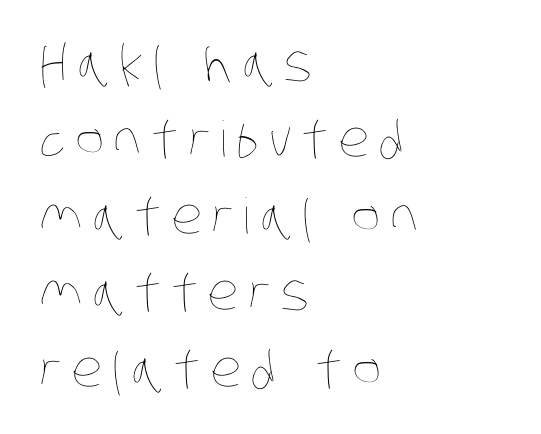
{"bold": "no", "weight": "thin", "width": "condensed", "stroke_contrast": "low", "x_height": "large", "monospaced": "no", "underline": "no", "align": "left", "line_spacing": "normal", "line_spacing_ratio": 1.56, "letter_spacing": "wide", "letter_spacing_em": 0.2, "glyph_px": 49}
